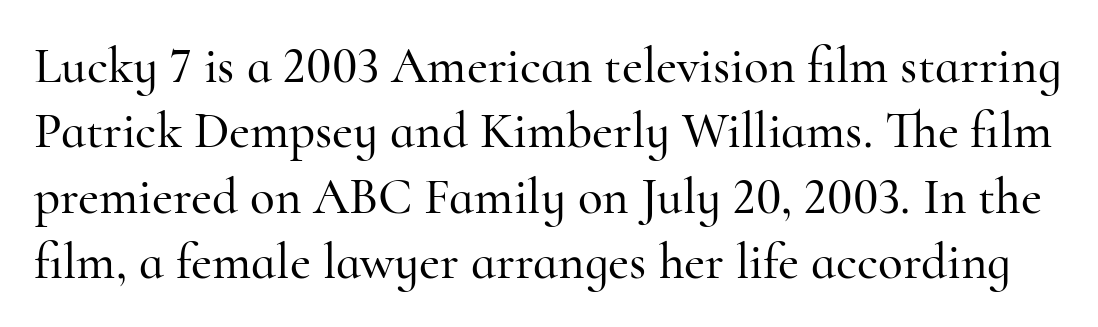
The image shows 51 px serif type, upright; set normal line spacing (1.28x), normal letter spacing, not underlined; high stroke contrast and a small x-height.
